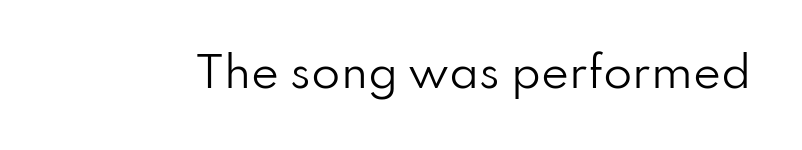
Note: no serifs on the glyphs. Ordinary non-slanted type is in use. The passage shown is typed in a proportional face where columns would drift. This sample uses plain, unmodified letter spacing. The specimen omits any rule beneath the text block's lines. No heavy texture on the line: the type isn't bold.
